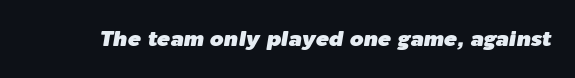
Nothing unusual about the tracking: characters are spaced as the font intends. The whole block is typeset with a tilt. Beneath every word, the page is bare.
